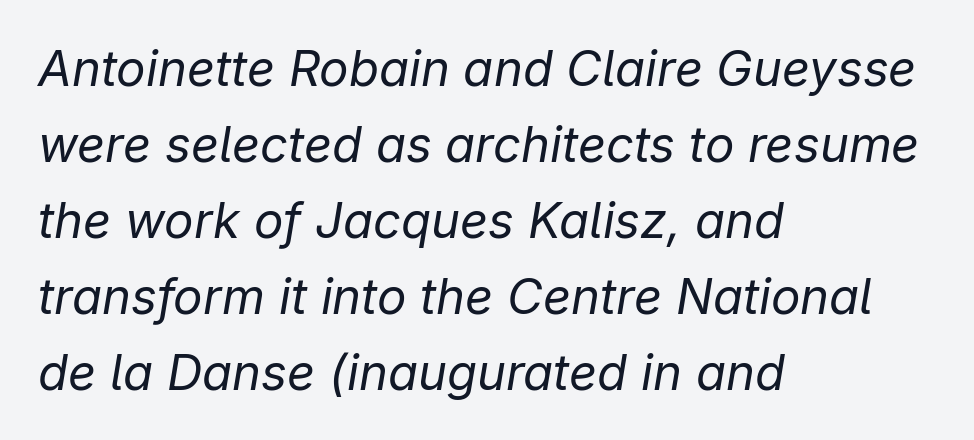
{"italic": "yes", "lean": "right", "slant_degrees": 9, "bold": "no", "weight": "regular", "width": "normal", "stroke_contrast": "low", "x_height": "medium", "monospaced": "no", "underline": "no", "align": "left", "line_spacing": "normal", "line_spacing_ratio": 1.55, "letter_spacing": "normal", "letter_spacing_em": 0.0, "glyph_px": 49}
